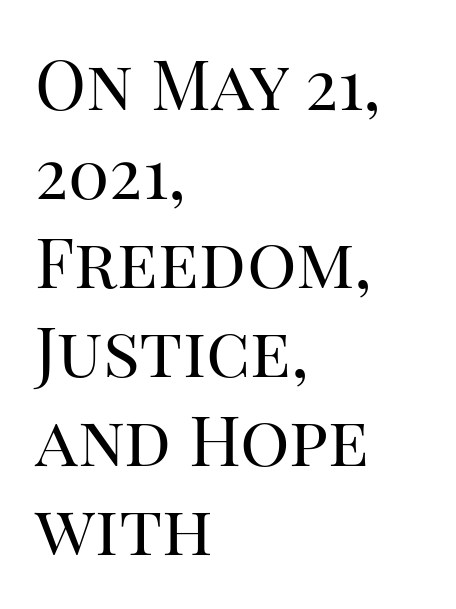
The designer left line spacing at the default. Letters rest on an invisible, unmarked baseline. Words appear dense and cohesive because spacing is normal. In terms of posture, this sample is upright. Do the characters align in a grid? No, the font is proportional.
